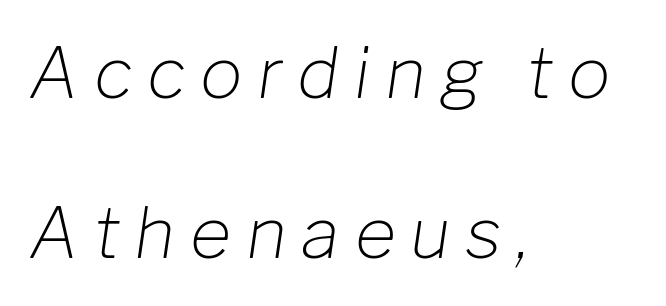
This sample is left-justified, so line endings fall wherever the words run out. Designer's note — italics engaged. Beneath every word, the page is bare. Each new line begins a long way beneath the previous one.
